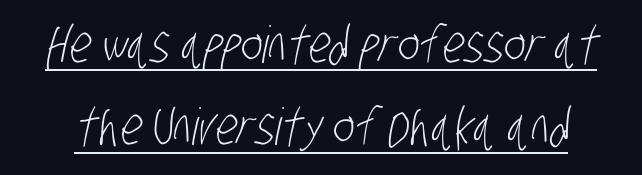
{"serif": "no", "bold": "no", "weight": "light", "width": "condensed", "stroke_contrast": "low", "x_height": "large", "monospaced": "no", "underline": "yes", "line_spacing": "normal", "line_spacing_ratio": 1.61, "letter_spacing": "normal", "letter_spacing_em": 0.0, "glyph_px": 51}
